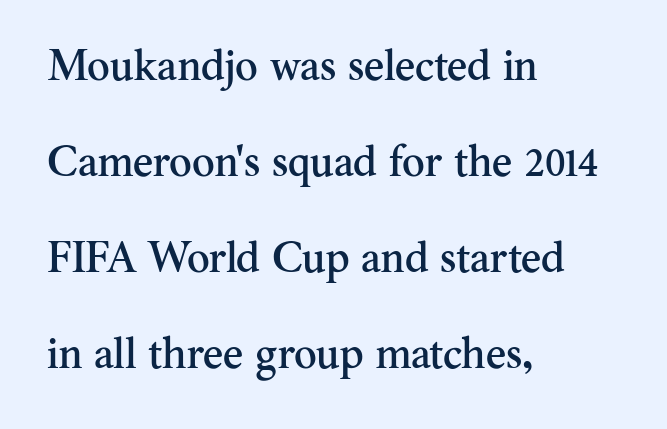
Q: Is the text italic (slanted)? A: No, it is upright.
Q: Is the typeface a serif or a sans-serif typeface? A: Serif.
Q: Is the text underlined? A: No.
Q: How is the paragraph aligned? A: Left-aligned.
Q: Is the spacing between letters normal or unusually wide? A: Normal.
Q: Is the spacing between lines tight, normal or loose? A: Loose.
Q: Width (condensed, normal, or wide)? A: Normal.
Q: Stroke contrast? A: Medium.
Q: x-height? A: Small.
Q: Monospaced? A: No.
